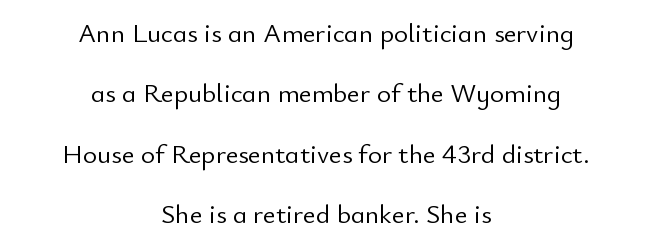
Quick note: interline space is abundant. A quiet, ordinary-to-light weight characterises the typeface. Any mark beneath the type? The region is blank. You could call the tracking neutral — neither tight nor loose. The rag falls on both sides of this text block equally.
